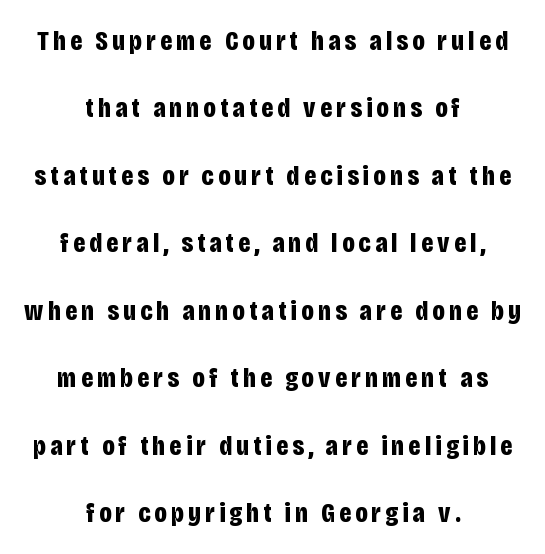
The image shows 28 px bold, condensed sans-serif type, upright; set centered, loose line spacing (2.41x), not underlined; low stroke contrast and a large x-height.
